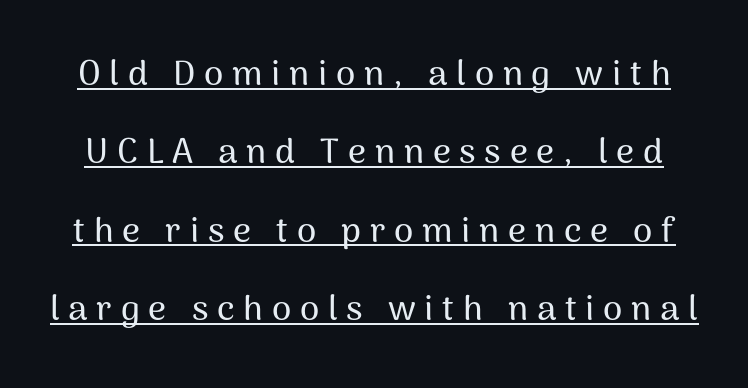
{"serif": "no", "italic": "no", "width": "normal", "stroke_contrast": "medium", "x_height": "medium", "monospaced": "no", "underline": "yes", "line_spacing": "loose", "line_spacing_ratio": 2.24, "letter_spacing": "wide", "letter_spacing_em": 0.25, "glyph_px": 35}
